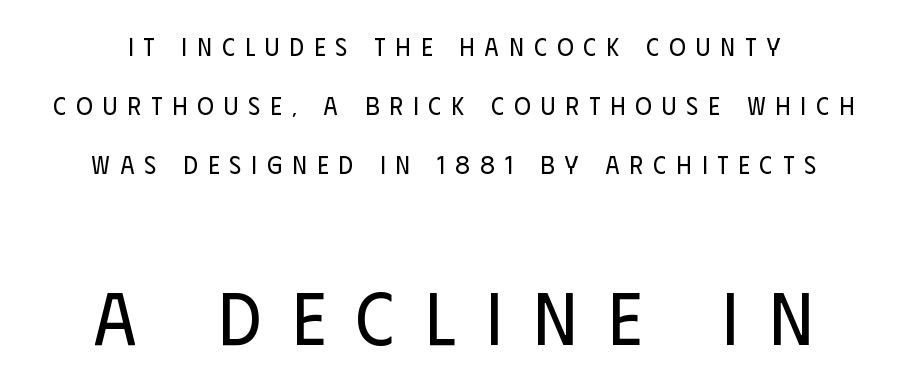
Q: Is the text bold? A: No.
Q: Is the text italic (slanted)? A: No, it is upright.
Q: Is the typeface a serif or a sans-serif typeface? A: Sans-serif.
Q: Is the text underlined? A: No.
Q: How is the paragraph aligned? A: Centered.
Q: Is the spacing between letters normal or unusually wide? A: Unusually wide.
Q: Is the spacing between lines tight, normal or loose? A: Loose.
Q: Which block of text is set in a larger size, the first (top) or the second (bottom)? A: The second (bottom) one.
Q: Width (condensed, normal, or wide)? A: Condensed.
Q: Stroke contrast? A: Low.
Q: x-height? A: Large.
Q: Monospaced? A: No.
